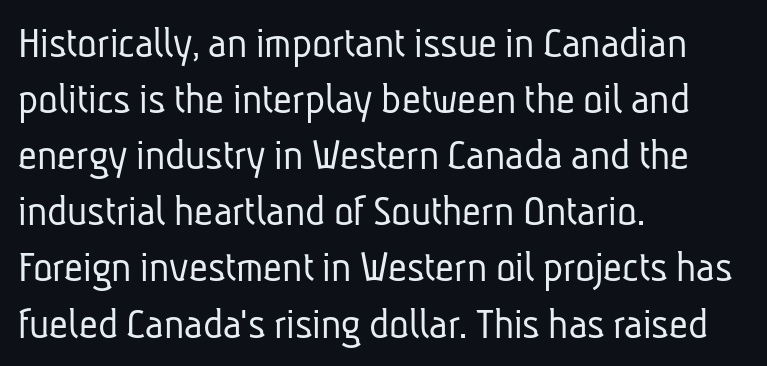
The image shows 46 px light, condensed sans-serif type; set left-aligned, line spacing 1.22x, normal letter spacing, not underlined; low stroke contrast and a medium x-height.
